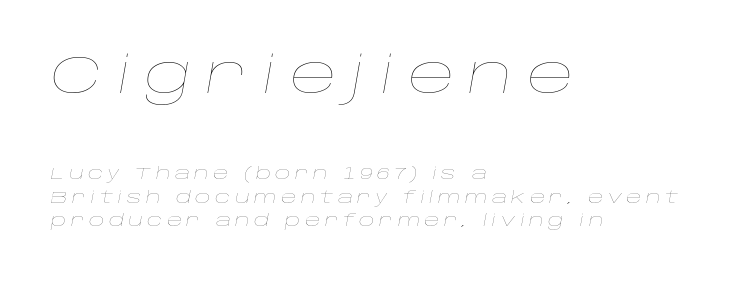
In this sample the first text group is rendered at the bigger scale. The foot of each line stays bare and open. The letters advance in unequal steps, a hallmark of proportional type. Interline gaps are of average width in this sample. In CSS terms this would be text-align: left. If you drew a line through each stem, it would be angled.
